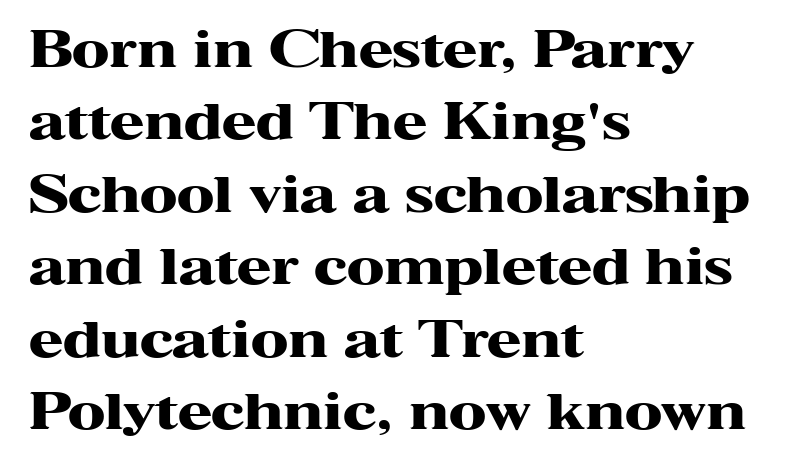
Q: Is the text bold? A: Yes.
Q: Is the text italic (slanted)? A: No, it is upright.
Q: Is the typeface a serif or a sans-serif typeface? A: Serif.
Q: Is the text underlined? A: No.
Q: How is the paragraph aligned? A: Left-aligned.
Q: Is the spacing between letters normal or unusually wide? A: Normal.
Q: Is the spacing between lines tight, normal or loose? A: Normal.
Q: Width (condensed, normal, or wide)? A: Wide.
Q: Stroke contrast? A: High.
Q: x-height? A: Medium.
Q: Monospaced? A: No.
